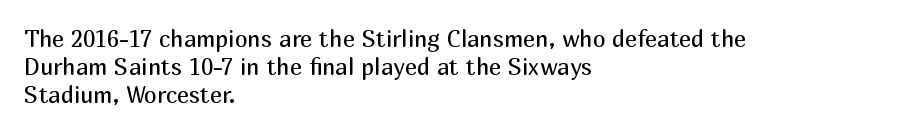
The image shows 23 px text type, upright; set left-aligned, line spacing 1.21x, normal letter spacing, not underlined.
